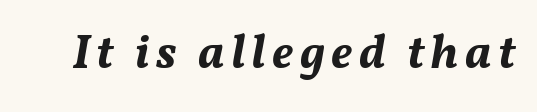
{"italic": "yes", "lean": "right", "slant_degrees": 11, "bold": "yes", "weight": "bold", "width": "normal", "stroke_contrast": "medium", "x_height": "medium", "monospaced": "no", "underline": "no", "glyph_px": 48}
